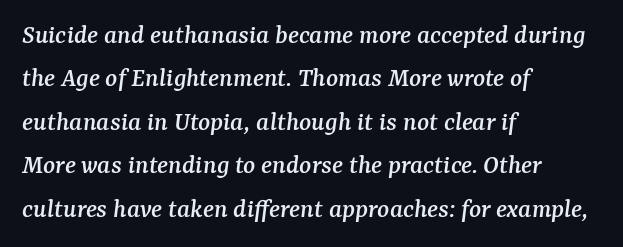
{"serif": "yes", "italic": "yes", "lean": "right", "slant_degrees": 7, "width": "normal", "stroke_contrast": "medium", "x_height": "medium", "monospaced": "no", "underline": "no", "align": "left", "line_spacing": "normal", "line_spacing_ratio": 1.55, "letter_spacing": "normal", "letter_spacing_em": 0.0, "glyph_px": 28}
